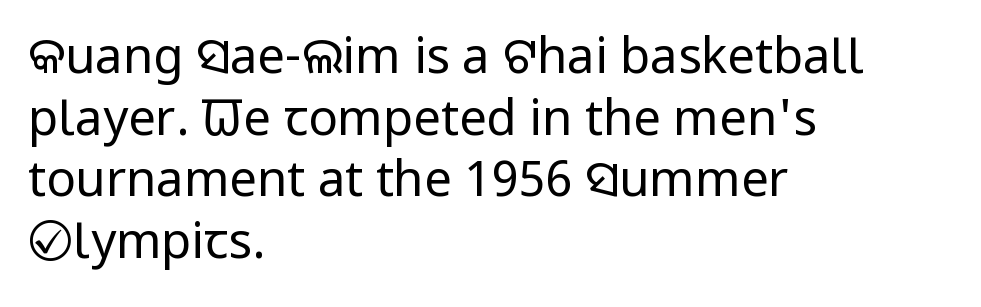
The image shows 49 px regular-weight, condensed sans-serif type, upright; set left-aligned, normal line spacing (1.26x), normal letter spacing, not underlined; low stroke contrast and a large x-height.
